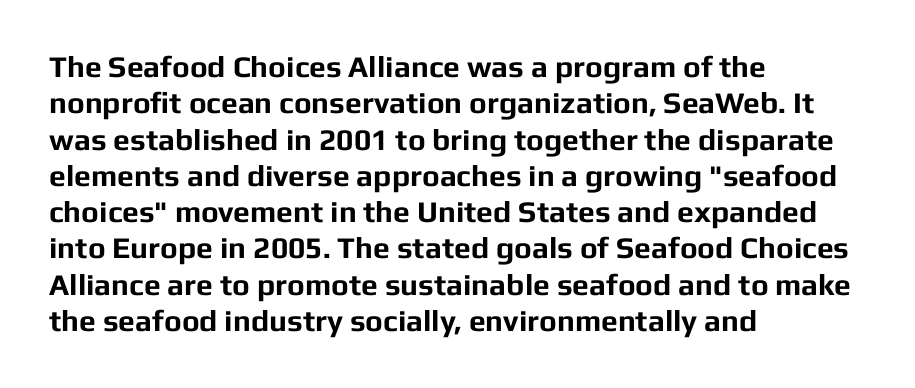
Words float on clear page, feet unadorned. Upright lettering throughout. Is this a sans? Yes — the strokes have no serifs. Between one letter and the next there's only the usual sliver of space.
